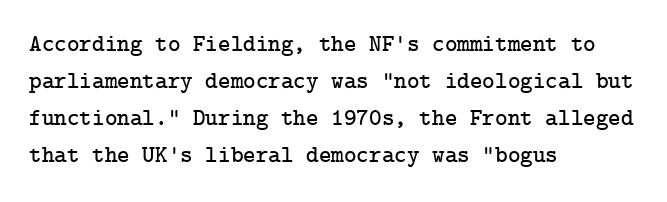
Q: Is the text italic (slanted)? A: No, it is upright.
Q: Is the text underlined? A: No.
Q: How is the paragraph aligned? A: Left-aligned.
Q: Is the spacing between letters normal or unusually wide? A: Normal.
Q: Is the spacing between lines tight, normal or loose? A: Normal.
